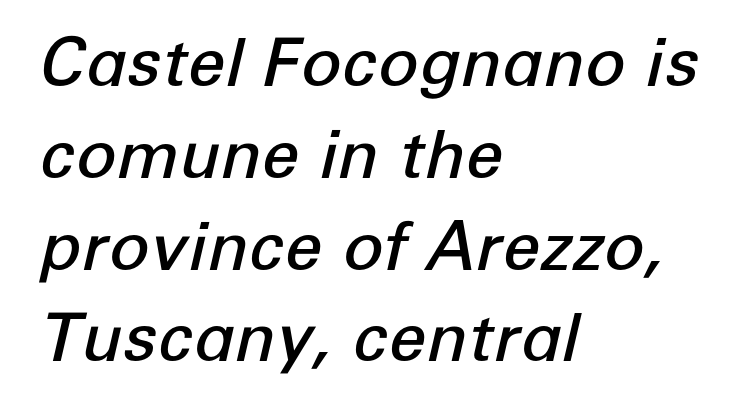
{"italic": "yes", "lean": "right", "slant_degrees": 12, "bold": "semi", "weight": "semibold", "width": "normal", "stroke_contrast": "low", "x_height": "medium", "monospaced": "no", "underline": "no", "align": "left", "line_spacing": "normal", "line_spacing_ratio": 1.37, "letter_spacing": "normal", "letter_spacing_em": 0.0, "glyph_px": 67}
